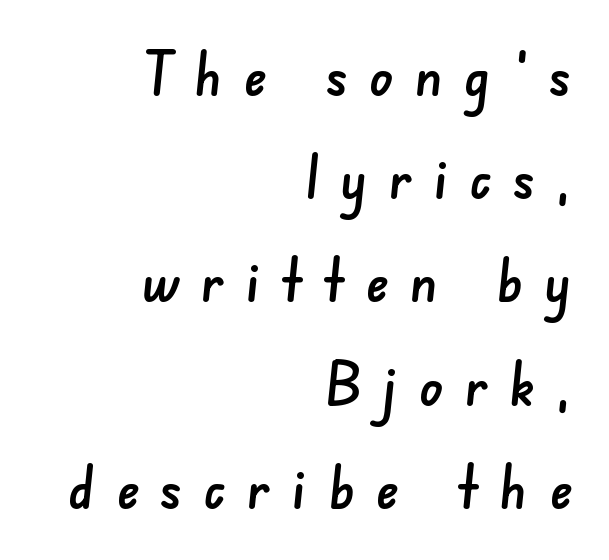
Q: Is the typeface a serif or a sans-serif typeface? A: Sans-serif.
Q: Is the text underlined? A: No.
Q: How is the paragraph aligned? A: Right-aligned.
Q: Is the spacing between letters normal or unusually wide? A: Unusually wide.
Q: Width (condensed, normal, or wide)? A: Normal.
Q: Stroke contrast? A: Low.
Q: x-height? A: Small.
Q: Monospaced? A: No.
